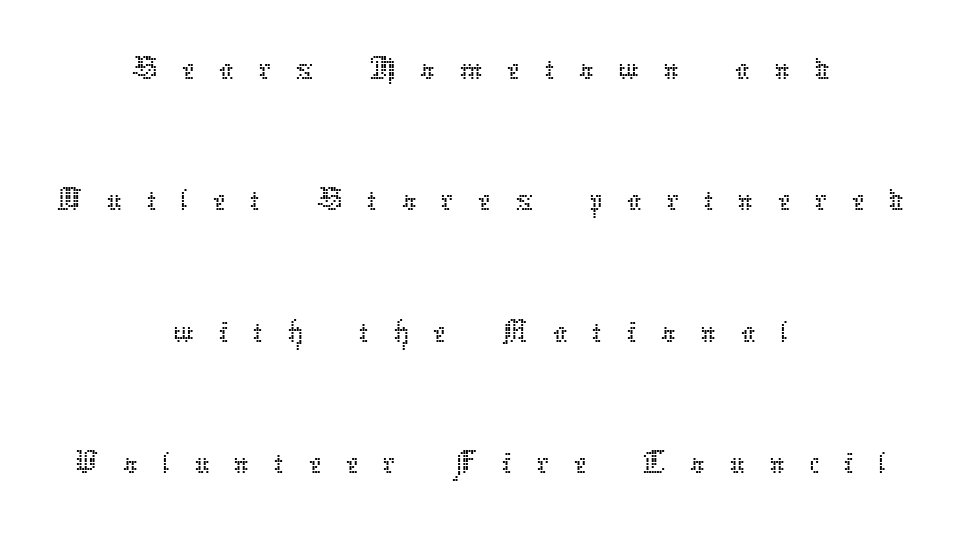
{"italic": "no", "bold": "no", "weight": "thin", "width": "normal", "stroke_contrast": "low", "x_height": "medium", "monospaced": "no", "underline": "no", "align": "center", "line_spacing_ratio": 1.8, "letter_spacing": "wide", "letter_spacing_em": 0.33, "glyph_px": 73}
